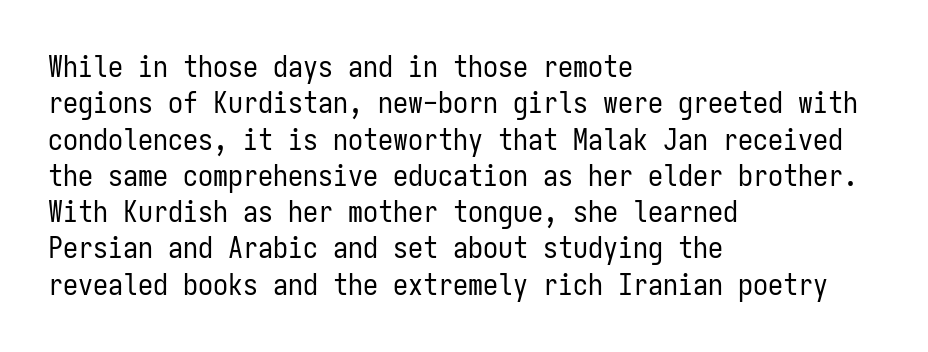
Q: Is the text bold? A: No.
Q: Is the text italic (slanted)? A: No, it is upright.
Q: Is the typeface a serif or a sans-serif typeface? A: Sans-serif.
Q: Is the text underlined? A: No.
Q: How is the paragraph aligned? A: Left-aligned.
Q: Is the spacing between letters normal or unusually wide? A: Normal.
Q: Width (condensed, normal, or wide)? A: Condensed.
Q: Stroke contrast? A: Low.
Q: x-height? A: Medium.
Q: Monospaced? A: Yes.
